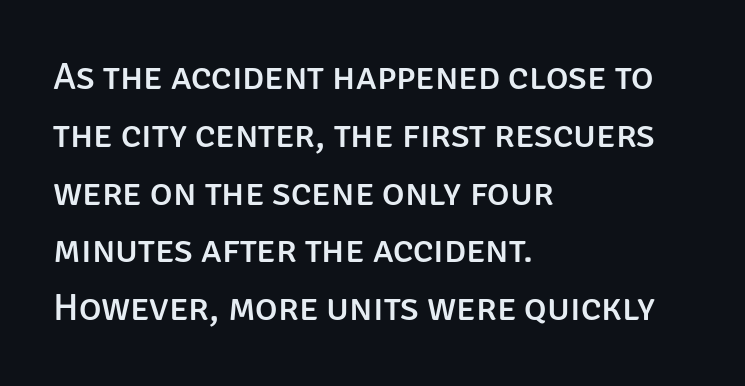
To sum up the face: it is a sans, with no serifs. The axis of the letterforms is exactly vertical. The space between consecutive lines is moderate. Reading down the block, your eye returns to a fixed left position each line. Here the glyphs are tracked normally, forming tight word shapes. Proportional: the letters do not fall into vertical columns.
